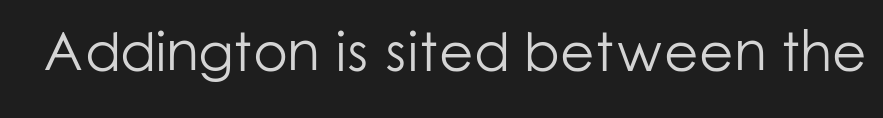
{"serif": "no", "italic": "no", "bold": "no", "weight": "light", "width": "normal", "stroke_contrast": "low", "x_height": "medium", "monospaced": "no", "underline": "no", "letter_spacing": "normal", "letter_spacing_em": 0.0, "glyph_px": 56}
